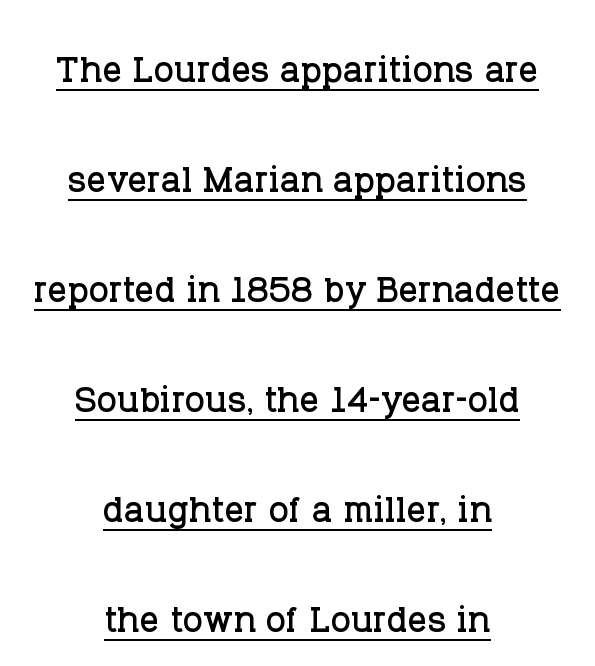
Tracking here is standard; glyphs follow each other at the usual distance. These lines stand farther apart than default settings would place them. The face used here appears with an underline applied. Classification — serif.
